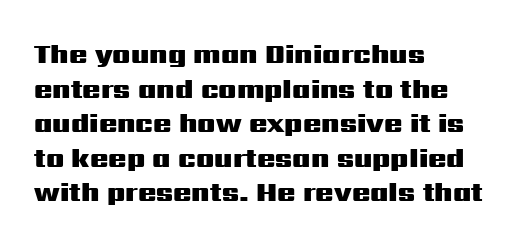
Q: Is the text bold? A: Yes.
Q: Is the text italic (slanted)? A: No, it is upright.
Q: Is the text underlined? A: No.
Q: How is the paragraph aligned? A: Left-aligned.
Q: Is the spacing between letters normal or unusually wide? A: Normal.
Q: Is the spacing between lines tight, normal or loose? A: Normal.
